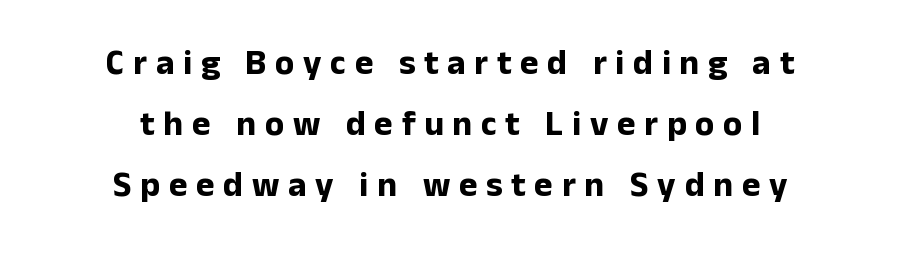
The image shows 35 px bold sans-serif type, upright; set centered, line spacing 1.74x, unusually wide letter spacing (+0.25 em), not underlined; low stroke contrast and a medium x-height.
